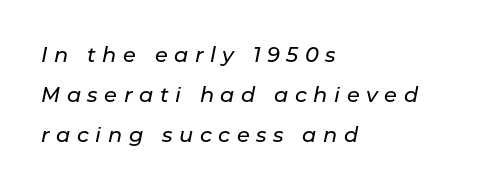
Q: Is the text italic (slanted)? A: Yes, it leans right by about 11 degrees.
Q: Is the text underlined? A: No.
Q: How is the paragraph aligned? A: Left-aligned.
Q: Is the spacing between letters normal or unusually wide? A: Unusually wide.
Q: Is the spacing between lines tight, normal or loose? A: Loose.
